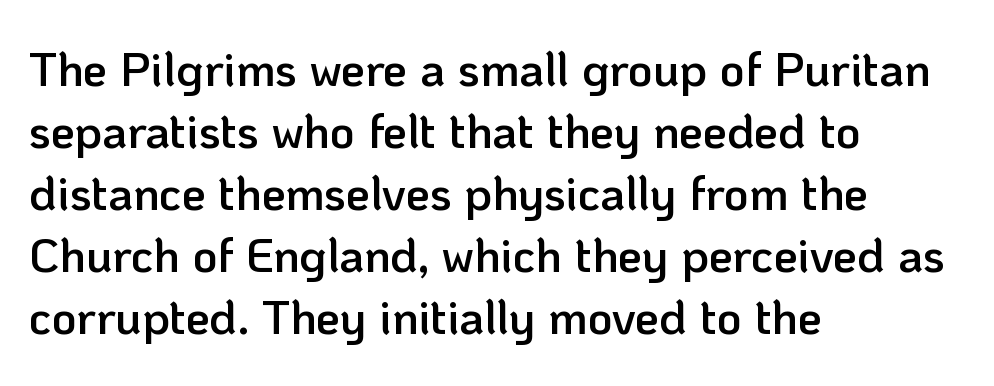
Q: Is the text bold? A: Semi-bold.
Q: Is the text italic (slanted)? A: No, it is upright.
Q: Is the typeface a serif or a sans-serif typeface? A: Sans-serif.
Q: Is the text underlined? A: No.
Q: How is the paragraph aligned? A: Left-aligned.
Q: Is the spacing between letters normal or unusually wide? A: Normal.
Q: Is the spacing between lines tight, normal or loose? A: Normal.
Q: Width (condensed, normal, or wide)? A: Normal.
Q: Stroke contrast? A: Low.
Q: x-height? A: Medium.
Q: Monospaced? A: No.
